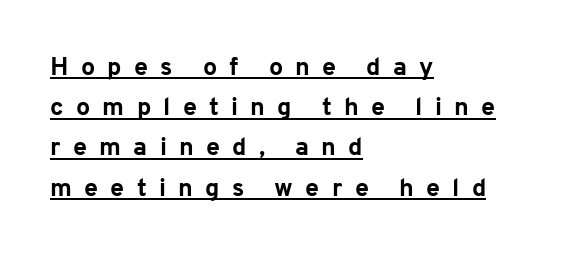
The image shows 25 px bold type, upright; set left-aligned, normal line spacing (1.61x), unusually wide letter spacing (+0.49 em), underlined.
